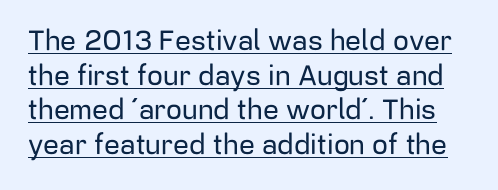
These lines were composed using upright roman letters. Note the varied advance widths — an 'i' is clearly narrower than an 'm'. Compared with undecorated copy, this sample adds a rule below the words. Does extra space separate the letters? No, they use regular spacing. Type style note: lacks serifs.
